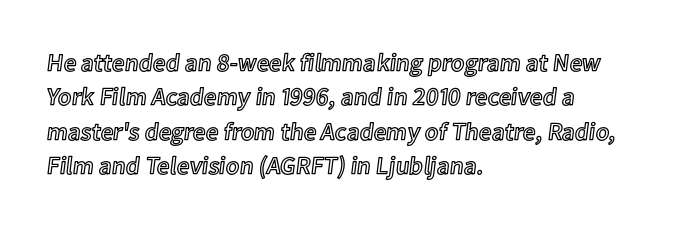
All the whitespace from short lines collects on the right. Rule under the text: the space is simply empty. Leading matches the norm, producing a regular column.
